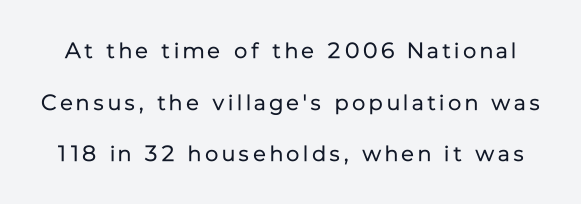
Designer's note — italics off, roman on. Each stroke keeps to a modest, everyday thickness or less. The strip under each line holds only bare page. These lines stand farther apart than default settings would place them.
